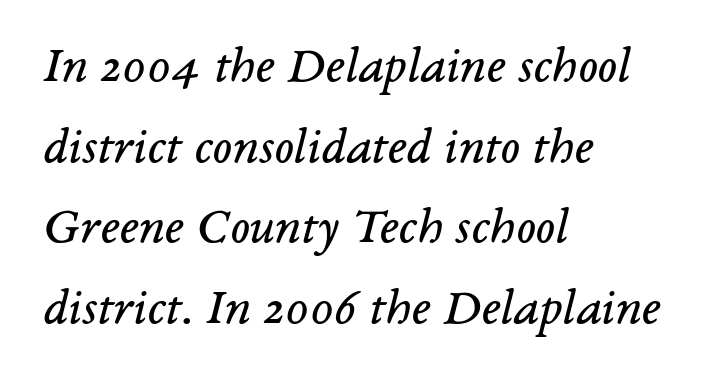
The image shows 52 px regular-weight serif type, italic (leaning right); set left-aligned, normal line spacing (1.55x), normal letter spacing, not underlined; low stroke contrast and a medium x-height.
